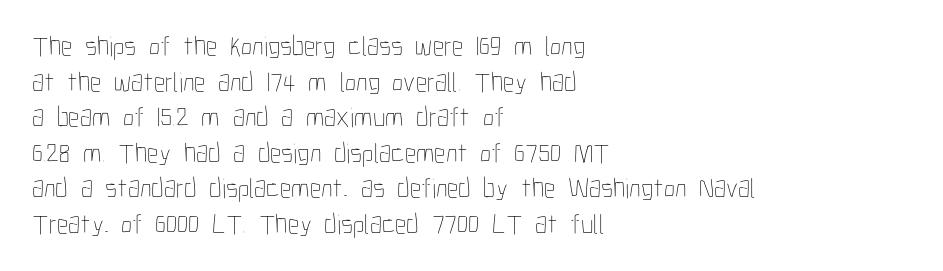
The image shows 28 px thin, condensed type, upright; set left-aligned, normal line spacing (1.27x), normal letter spacing, not underlined; low stroke contrast and a medium x-height.
